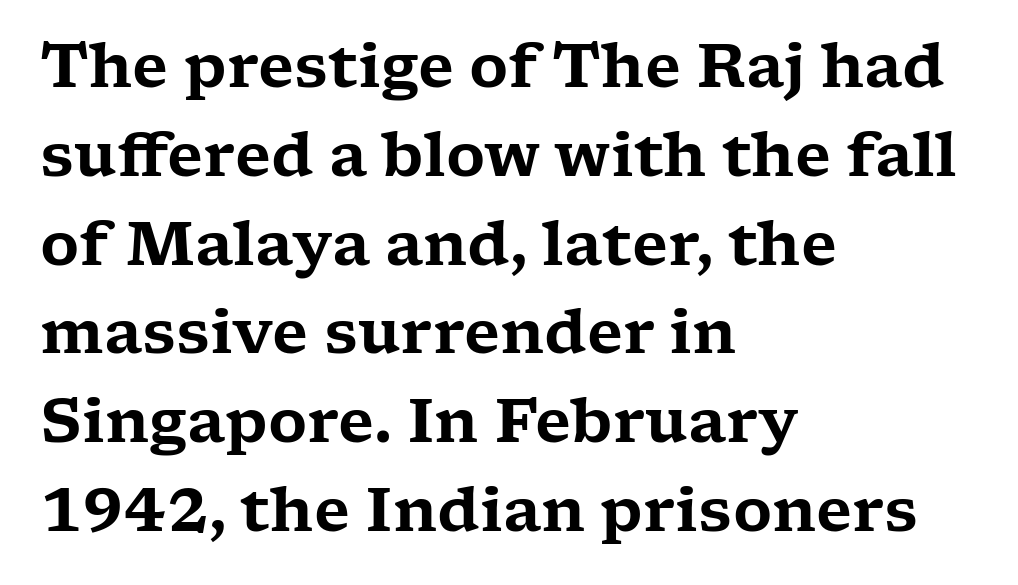
The image shows 60 px wide serif type, upright; set left-aligned, normal line spacing (1.48x), normal letter spacing, not underlined; low stroke contrast and a medium x-height.
